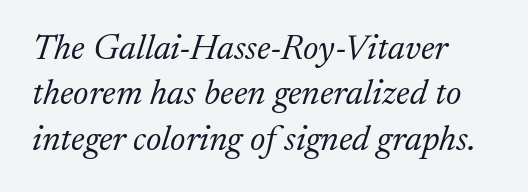
A clean baseline with only descenders dipping below it. Do the characters align in a grid? No, the font is proportional. Regular leading. If you drew a line through each stem, it would be angled. The lines in this sample share a left origin and differ only in where they stop.
